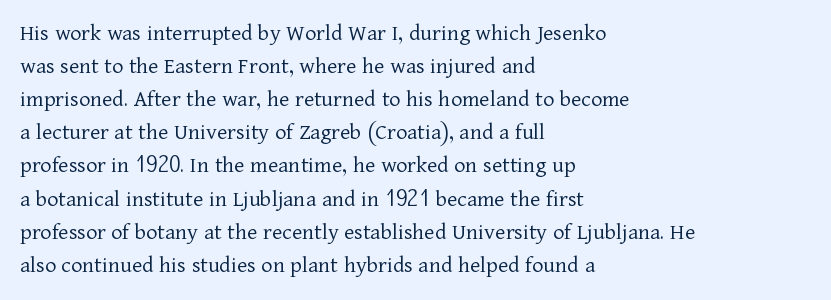
The image shows 24 px text type, upright; set left-aligned, normal line spacing (1.38x), normal letter spacing, not underlined.
